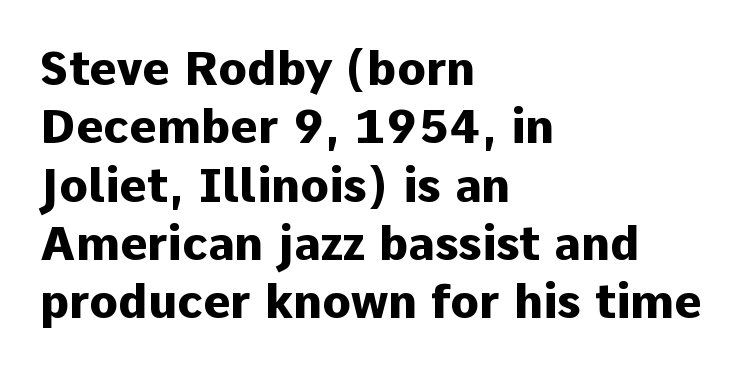
{"serif": "no", "italic": "no", "bold": "yes", "weight": "heavy", "width": "normal", "stroke_contrast": "low", "x_height": "medium", "monospaced": "no", "underline": "no", "align": "left", "line_spacing_ratio": 1.24, "letter_spacing": "normal", "letter_spacing_em": 0.0, "glyph_px": 47}
